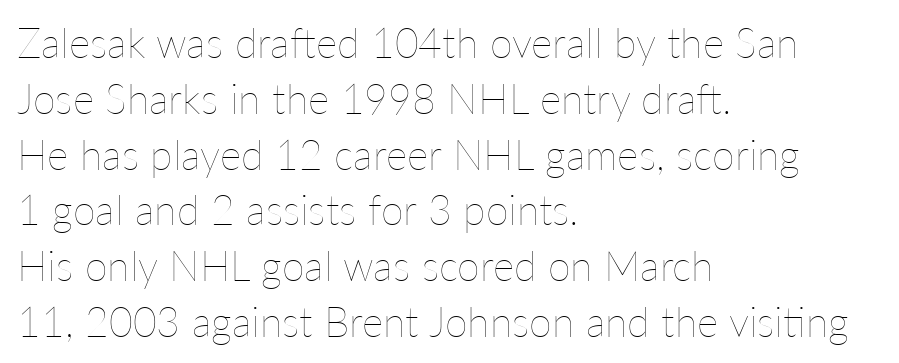
{"italic": "no", "bold": "no", "weight": "thin", "width": "normal", "stroke_contrast": "low", "x_height": "medium", "monospaced": "no", "underline": "no", "align": "left", "line_spacing": "normal", "line_spacing_ratio": 1.36, "letter_spacing": "normal", "letter_spacing_em": 0.0, "glyph_px": 41}
